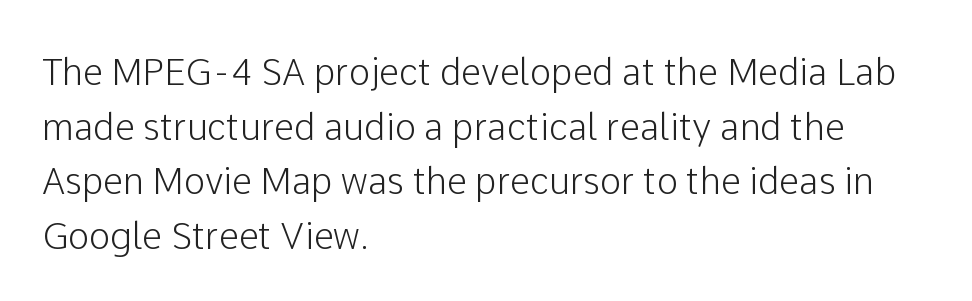
{"serif": "no", "italic": "no", "width": "normal", "stroke_contrast": "low", "x_height": "medium", "monospaced": "no", "underline": "no", "align": "left", "line_spacing": "normal", "line_spacing_ratio": 1.52, "letter_spacing": "normal", "letter_spacing_em": 0.0, "glyph_px": 36}
